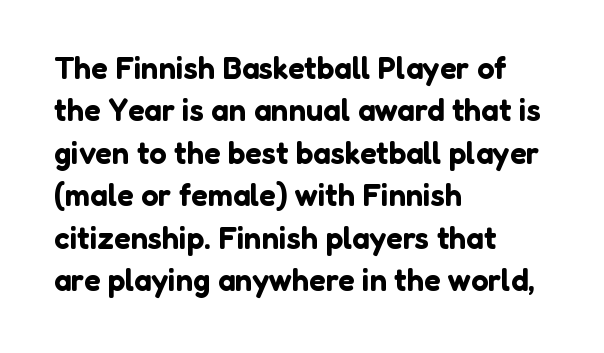
The image shows 31 px sans-serif type, upright; set left-aligned, normal line spacing (1.37x), normal letter spacing, not underlined; low stroke contrast and a medium x-height.
